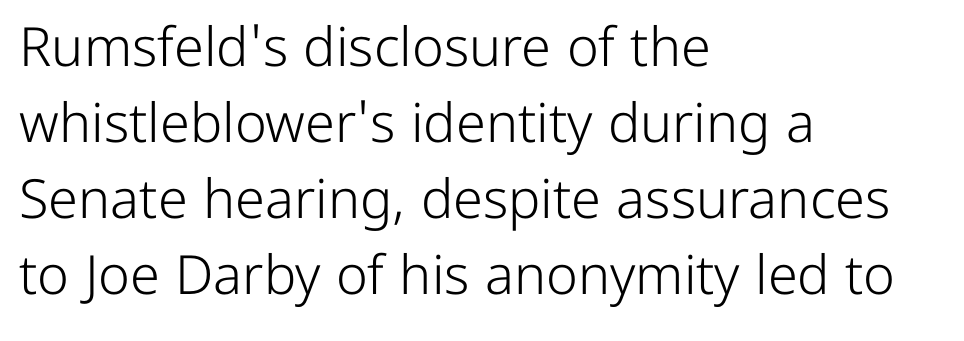
Q: Is the text bold? A: No.
Q: Is the text italic (slanted)? A: No, it is upright.
Q: Is the typeface a serif or a sans-serif typeface? A: Sans-serif.
Q: Is the text underlined? A: No.
Q: How is the paragraph aligned? A: Left-aligned.
Q: Is the spacing between letters normal or unusually wide? A: Normal.
Q: Is the spacing between lines tight, normal or loose? A: Normal.
Q: Width (condensed, normal, or wide)? A: Normal.
Q: Stroke contrast? A: Low.
Q: x-height? A: Medium.
Q: Monospaced? A: No.
